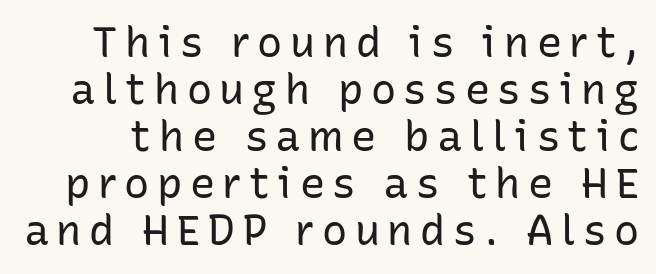
Q: Is the text bold? A: No.
Q: Is the text italic (slanted)? A: No, it is upright.
Q: Is the typeface a serif or a sans-serif typeface? A: Sans-serif.
Q: Is the text underlined? A: No.
Q: Is the spacing between lines tight, normal or loose? A: Tight.
Q: Width (condensed, normal, or wide)? A: Normal.
Q: Stroke contrast? A: Low.
Q: x-height? A: Medium.
Q: Monospaced? A: No.
